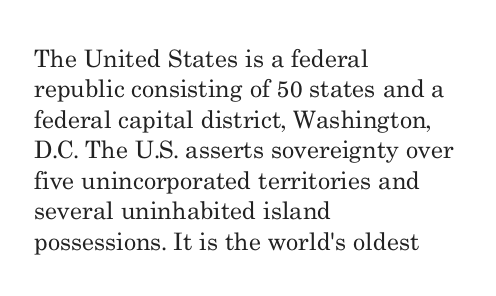
{"italic": "no", "bold": "no", "underline": "no", "align": "left", "line_spacing": "normal", "line_spacing_ratio": 1.27, "letter_spacing": "normal", "letter_spacing_em": 0.0, "glyph_px": 24}
